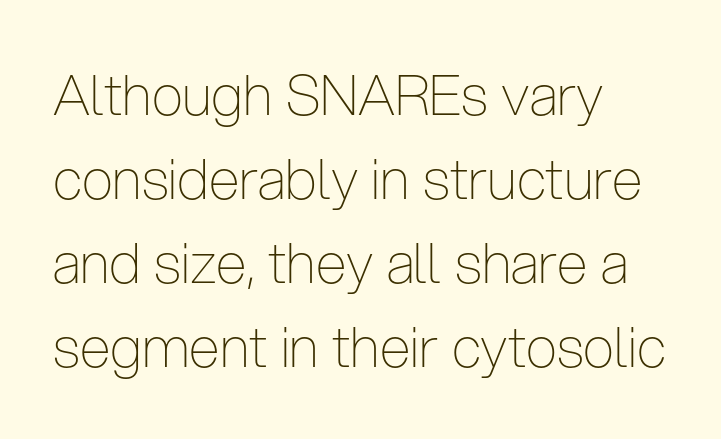
Q: Is the text bold? A: No.
Q: Is the text italic (slanted)? A: No, it is upright.
Q: Is the typeface a serif or a sans-serif typeface? A: Sans-serif.
Q: Is the text underlined? A: No.
Q: How is the paragraph aligned? A: Left-aligned.
Q: Is the spacing between letters normal or unusually wide? A: Normal.
Q: Is the spacing between lines tight, normal or loose? A: Normal.
Q: Width (condensed, normal, or wide)? A: Condensed.
Q: Stroke contrast? A: Low.
Q: x-height? A: Medium.
Q: Monospaced? A: No.
